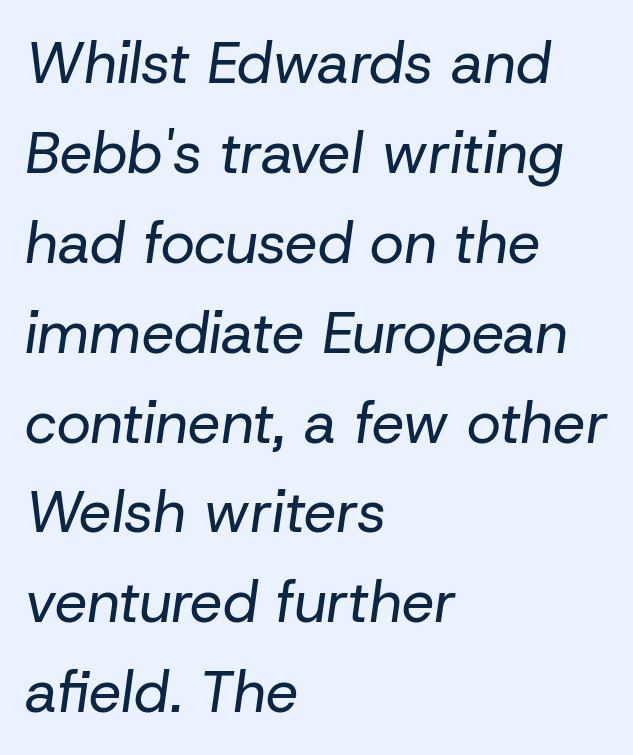
Q: Is the text bold? A: No.
Q: Is the text italic (slanted)? A: Yes, it leans right by about 8 degrees.
Q: Is the text underlined? A: No.
Q: How is the paragraph aligned? A: Left-aligned.
Q: Is the spacing between letters normal or unusually wide? A: Normal.
Q: Is the spacing between lines tight, normal or loose? A: Normal.
Q: Width (condensed, normal, or wide)? A: Normal.
Q: Stroke contrast? A: Low.
Q: x-height? A: Medium.
Q: Monospaced? A: No.
